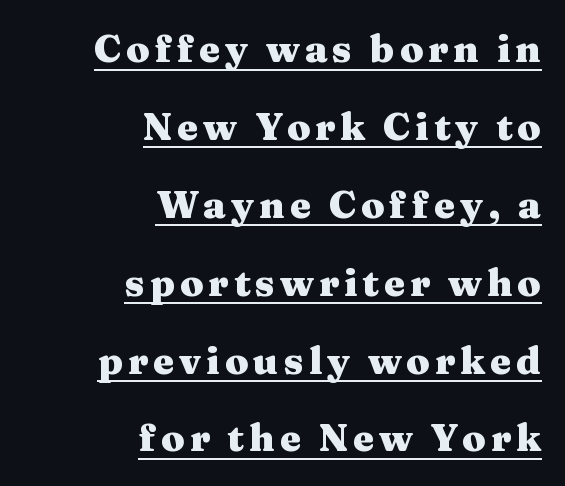
The image shows 38 px heavy, wide serif type, upright; set right-aligned, loose line spacing (2.05x), underlined; medium stroke contrast and a medium x-height.
